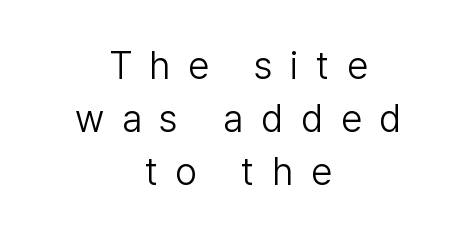
Q: Is the text bold? A: No.
Q: Is the text italic (slanted)? A: No, it is upright.
Q: Is the typeface a serif or a sans-serif typeface? A: Sans-serif.
Q: Is the text underlined? A: No.
Q: How is the paragraph aligned? A: Centered.
Q: Is the spacing between letters normal or unusually wide? A: Unusually wide.
Q: Is the spacing between lines tight, normal or loose? A: Normal.
Q: Width (condensed, normal, or wide)? A: Normal.
Q: Stroke contrast? A: Low.
Q: x-height? A: Medium.
Q: Monospaced? A: No.
